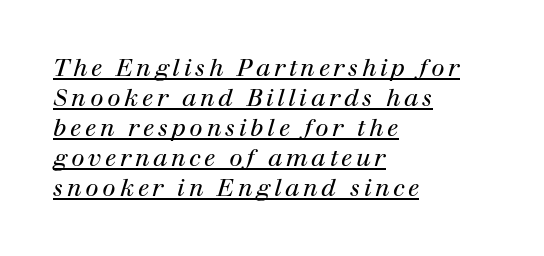
Compared with ordinary roman type, these characters are visibly tilted. Regular leading. Reading down the block, your eye returns to a fixed left position each line. In designer terms, the underline attribute is active on this setting.
